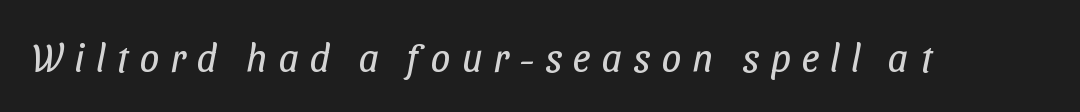
{"serif": "no", "bold": "no", "weight": "regular", "width": "condensed", "stroke_contrast": "low", "x_height": "medium", "monospaced": "no", "underline": "no", "letter_spacing": "wide", "letter_spacing_em": 0.29, "glyph_px": 39}
